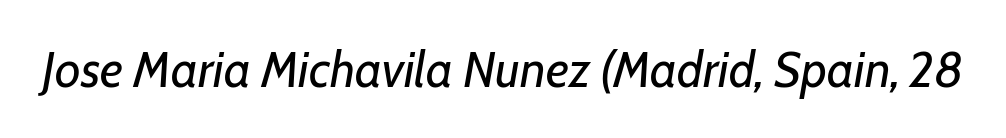
Q: Is the text bold? A: No.
Q: Is the text italic (slanted)? A: Yes, it leans right by about 7 degrees.
Q: Is the text underlined? A: No.
Q: Is the spacing between letters normal or unusually wide? A: Normal.
Q: Width (condensed, normal, or wide)? A: Normal.
Q: Stroke contrast? A: Low.
Q: x-height? A: Medium.
Q: Monospaced? A: No.
